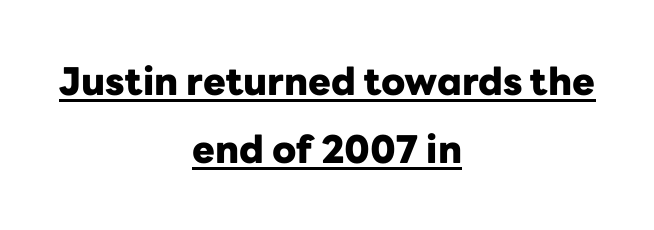
Q: Is the text bold? A: Yes.
Q: Is the text italic (slanted)? A: No, it is upright.
Q: Is the typeface a serif or a sans-serif typeface? A: Sans-serif.
Q: Is the text underlined? A: Yes.
Q: How is the paragraph aligned? A: Centered.
Q: Is the spacing between letters normal or unusually wide? A: Normal.
Q: Width (condensed, normal, or wide)? A: Normal.
Q: Stroke contrast? A: Low.
Q: x-height? A: Medium.
Q: Monospaced? A: No.
